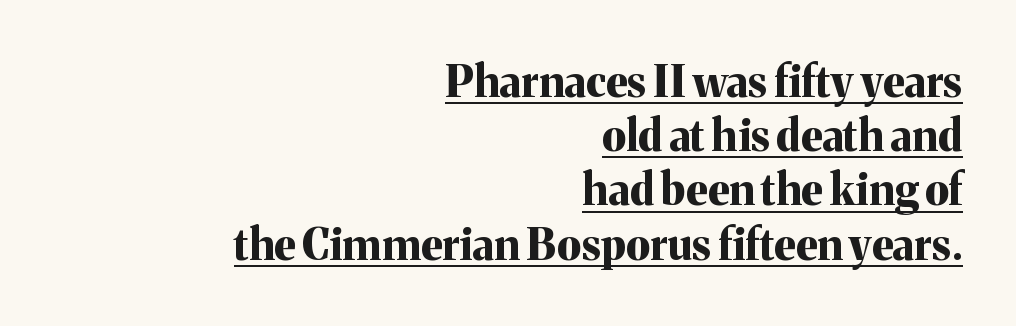
Q: Is the text bold? A: Yes.
Q: Is the text italic (slanted)? A: No, it is upright.
Q: Is the typeface a serif or a sans-serif typeface? A: Serif.
Q: Is the text underlined? A: Yes.
Q: How is the paragraph aligned? A: Right-aligned.
Q: Is the spacing between letters normal or unusually wide? A: Normal.
Q: Is the spacing between lines tight, normal or loose? A: Normal.
Q: Width (condensed, normal, or wide)? A: Normal.
Q: Stroke contrast? A: Medium.
Q: x-height? A: Medium.
Q: Monospaced? A: No.
